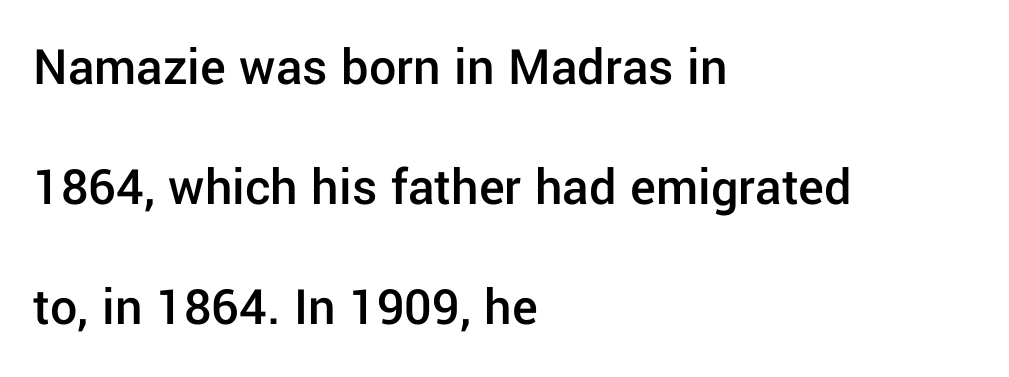
The image shows 54 px semibold sans-serif type, upright; set left-aligned, loose line spacing (2.22x), normal letter spacing, not underlined; low stroke contrast and a medium x-height.
